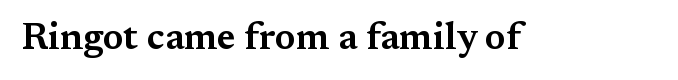
Q: Is the text italic (slanted)? A: No, it is upright.
Q: Is the typeface a serif or a sans-serif typeface? A: Serif.
Q: Is the text underlined? A: No.
Q: Is the spacing between letters normal or unusually wide? A: Normal.
Q: Width (condensed, normal, or wide)? A: Wide.
Q: Stroke contrast? A: Medium.
Q: x-height? A: Medium.
Q: Monospaced? A: No.
